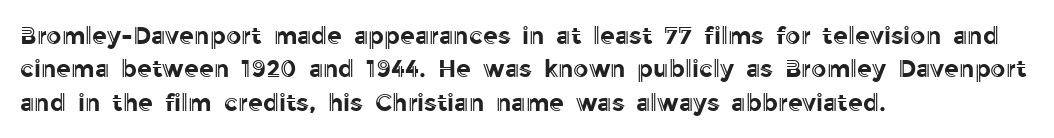
The image shows 24 px text type, upright; set left-aligned, normal line spacing (1.39x), normal letter spacing, not underlined.
